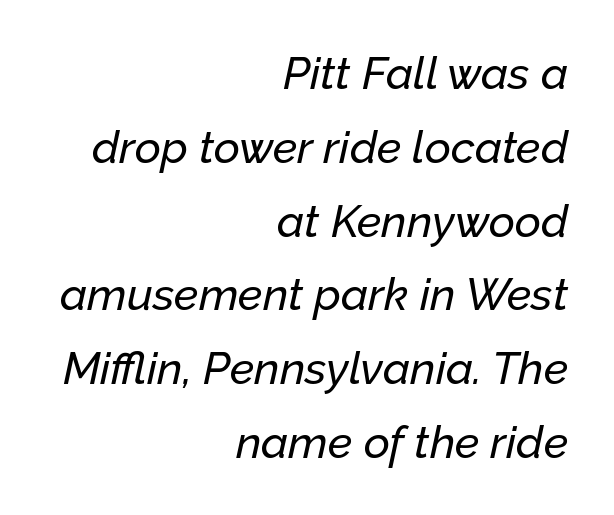
Q: Is the text italic (slanted)? A: Yes, it leans right by about 12 degrees.
Q: Is the text underlined? A: No.
Q: How is the paragraph aligned? A: Right-aligned.
Q: Is the spacing between letters normal or unusually wide? A: Normal.
Q: Is the spacing between lines tight, normal or loose? A: Normal.
Q: Width (condensed, normal, or wide)? A: Normal.
Q: Stroke contrast? A: Low.
Q: x-height? A: Medium.
Q: Monospaced? A: No.
